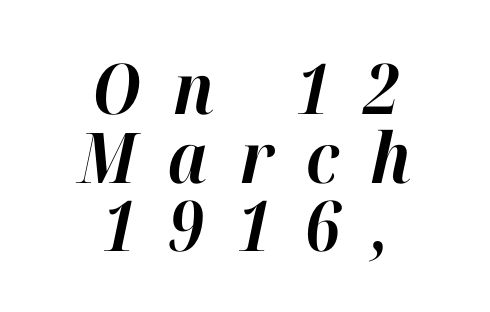
Q: Is the text bold? A: Yes.
Q: Is the text italic (slanted)? A: Yes, it leans right by about 12 degrees.
Q: Is the text underlined? A: No.
Q: How is the paragraph aligned? A: Centered.
Q: Is the spacing between letters normal or unusually wide? A: Unusually wide.
Q: Is the spacing between lines tight, normal or loose? A: Tight.
Q: Width (condensed, normal, or wide)? A: Normal.
Q: Stroke contrast? A: High.
Q: x-height? A: Medium.
Q: Monospaced? A: No.
